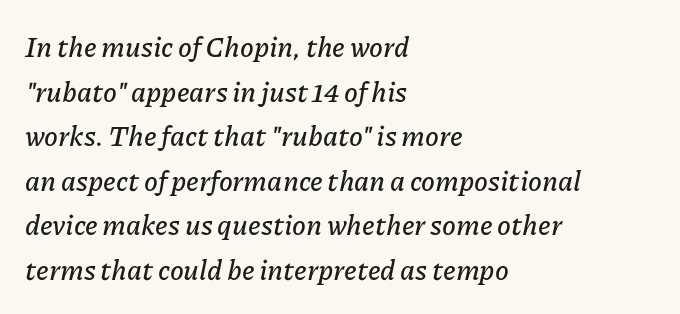
Default kerning and tracking; the words read as compact shapes. The block of text has a typical density, with ordinary space between rows. The passage shown is typed in a proportional face where columns would drift. No word sits above an underline. This rendering uses left alignment, leaving the right contour irregular. This is oblique type, the kind used for emphasis or titles.
